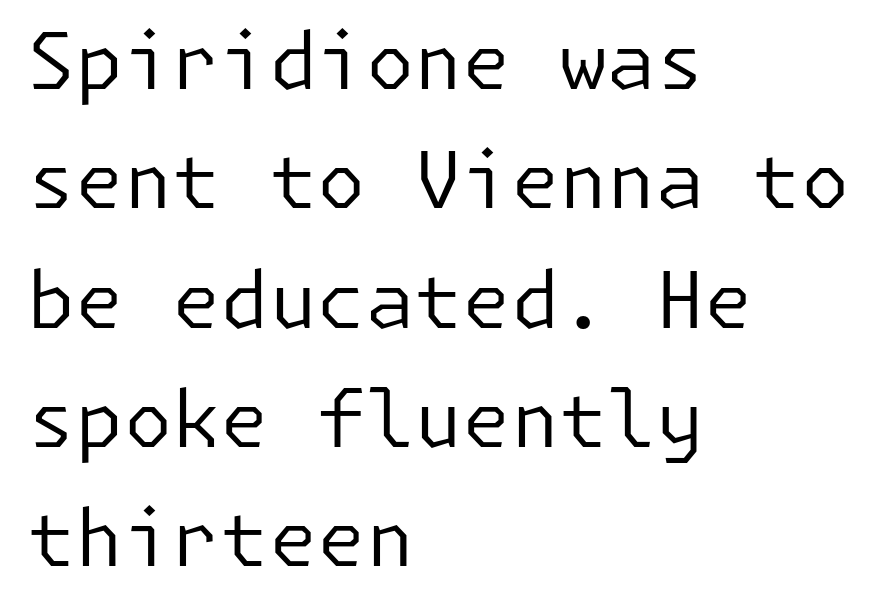
Q: Is the text bold? A: No.
Q: Is the text italic (slanted)? A: No, it is upright.
Q: Is the typeface a serif or a sans-serif typeface? A: Sans-serif.
Q: Is the text underlined? A: No.
Q: How is the paragraph aligned? A: Left-aligned.
Q: Is the spacing between letters normal or unusually wide? A: Normal.
Q: Is the spacing between lines tight, normal or loose? A: Normal.
Q: Width (condensed, normal, or wide)? A: Normal.
Q: Stroke contrast? A: Low.
Q: x-height? A: Medium.
